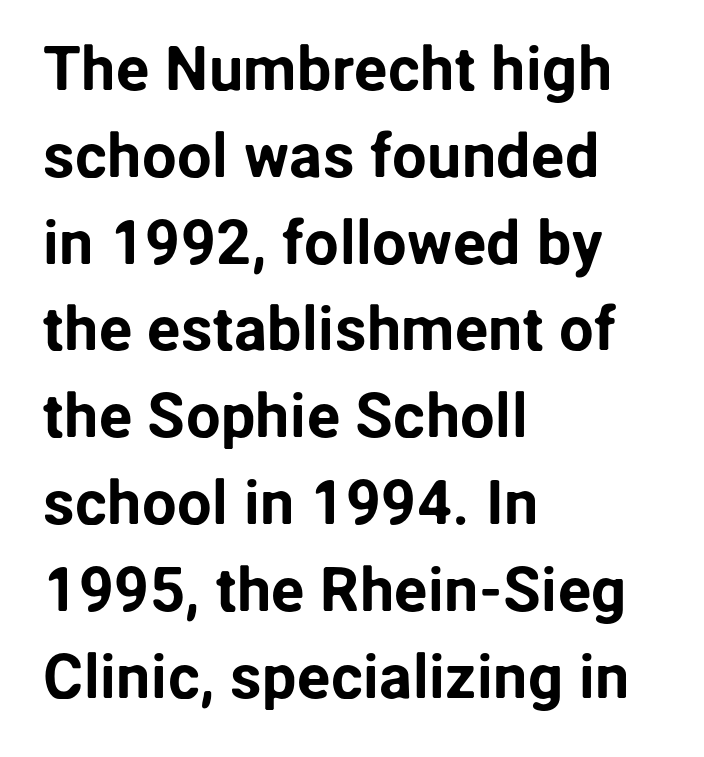
Q: Is the text italic (slanted)? A: No, it is upright.
Q: Is the typeface a serif or a sans-serif typeface? A: Sans-serif.
Q: Is the text underlined? A: No.
Q: How is the paragraph aligned? A: Left-aligned.
Q: Is the spacing between letters normal or unusually wide? A: Normal.
Q: Is the spacing between lines tight, normal or loose? A: Normal.
Q: Width (condensed, normal, or wide)? A: Normal.
Q: Stroke contrast? A: Low.
Q: x-height? A: Medium.
Q: Monospaced? A: No.
